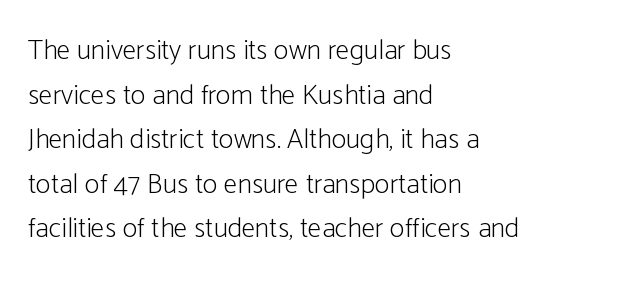
The image shows 28 px light, condensed sans-serif type, upright; set left-aligned, normal line spacing (1.59x), normal letter spacing, not underlined; low stroke contrast and a medium x-height.
